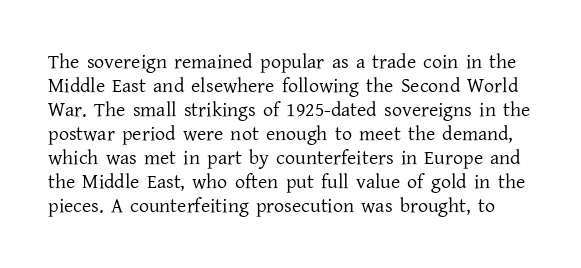
Q: Is the text bold? A: No.
Q: Is the text italic (slanted)? A: No, it is upright.
Q: Is the text underlined? A: No.
Q: Is the spacing between letters normal or unusually wide? A: Normal.
